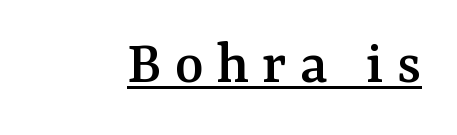
The image shows 62 px serif type, upright; set unusually wide letter spacing (+0.21 em), underlined; medium stroke contrast and a medium x-height.
